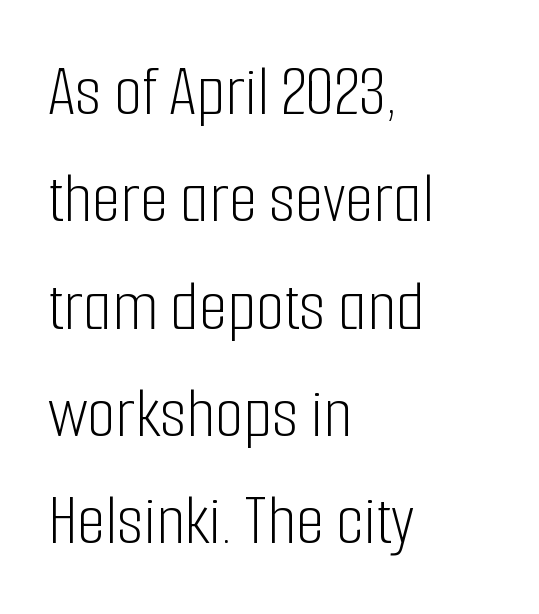
Q: Is the text bold? A: No.
Q: Is the text italic (slanted)? A: No, it is upright.
Q: Is the typeface a serif or a sans-serif typeface? A: Sans-serif.
Q: Is the text underlined? A: No.
Q: How is the paragraph aligned? A: Left-aligned.
Q: Is the spacing between letters normal or unusually wide? A: Normal.
Q: Is the spacing between lines tight, normal or loose? A: Normal.
Q: Width (condensed, normal, or wide)? A: Condensed.
Q: Stroke contrast? A: Low.
Q: x-height? A: Medium.
Q: Monospaced? A: No.
